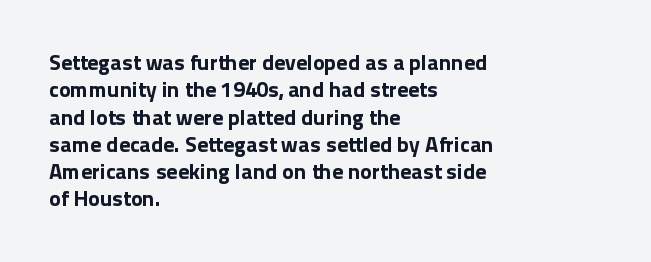
{"italic": "no", "bold": "yes", "underline": "no", "align": "left", "line_spacing_ratio": 1.24, "letter_spacing": "normal", "letter_spacing_em": 0.0, "glyph_px": 22}
